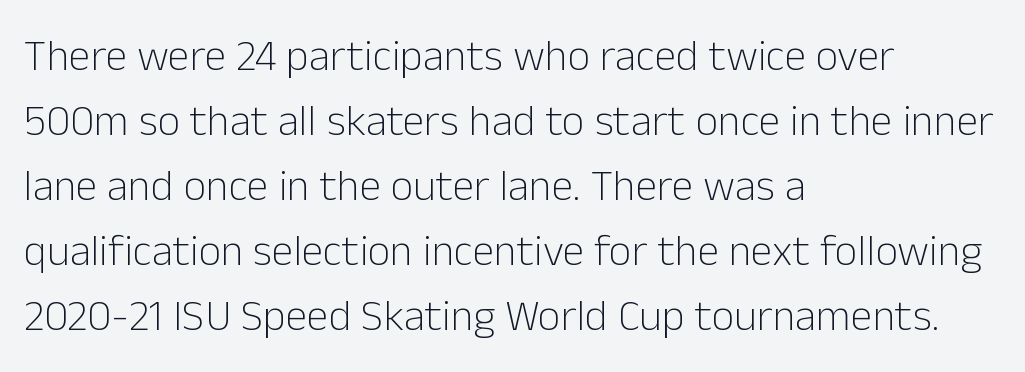
The image shows 44 px light sans-serif type, upright; set left-aligned, normal line spacing (1.48x), normal letter spacing, not underlined; low stroke contrast and a medium x-height.
